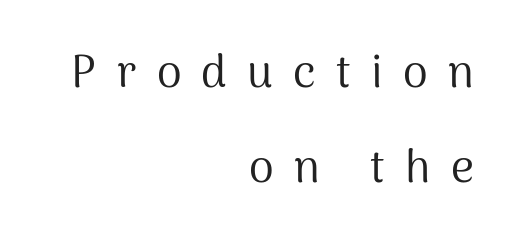
The image shows 45 px regular-weight sans-serif type, upright; set right-aligned, loose line spacing (2.11x), unusually wide letter spacing (+0.45 em), not underlined; medium stroke contrast and a medium x-height.
